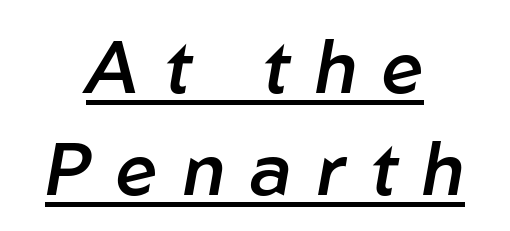
The image shows 74 px semibold type, italic (leaning right); set centered, normal line spacing (1.38x), unusually wide letter spacing (+0.34 em), underlined; low stroke contrast and a medium x-height.
